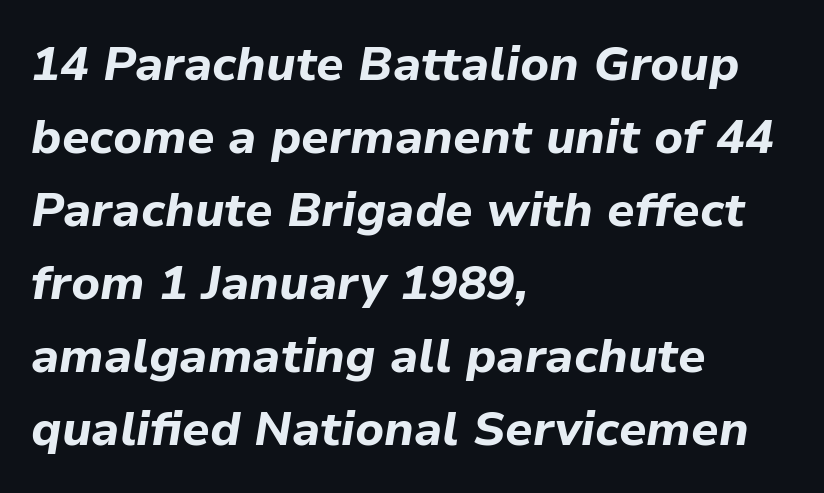
The image shows 48 px bold type, italic (leaning right); set left-aligned, normal line spacing (1.52x), normal letter spacing, not underlined; low stroke contrast and a medium x-height.
